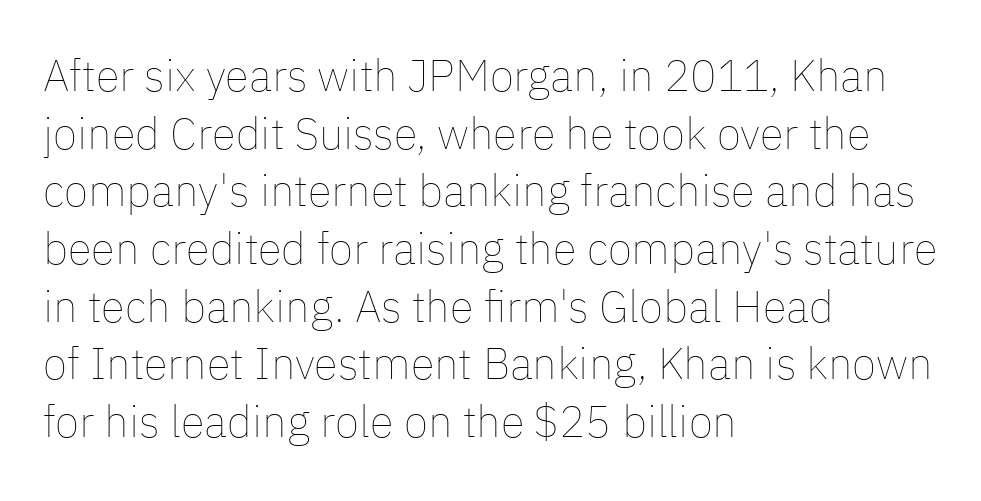
The image shows 44 px thin type, upright; set left-aligned, normal line spacing (1.31x), normal letter spacing, not underlined; low stroke contrast and a medium x-height.
